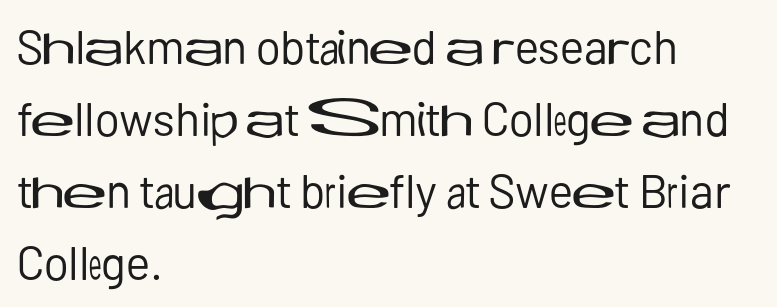
The image shows 47 px regular-weight sans-serif type, upright; set left-aligned, normal line spacing (1.53x), normal letter spacing, not underlined; low stroke contrast and a medium x-height.
